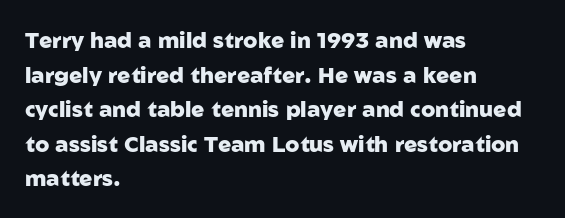
This sample uses an upright cut, with every glyph sitting square on the baseline. Whoever set this chose a conventional vertical rhythm. Students, note that the glyphs here touch the page at normal intervals. Strokes here are thick enough to call this a true bold.
